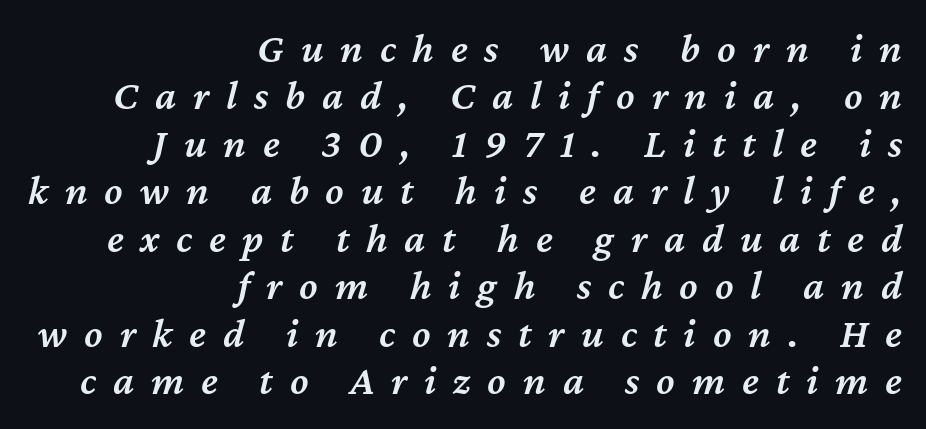
The image shows 42 px semibold type, italic (leaning right); set right-aligned, tight line spacing (1.13x), unusually wide letter spacing (+0.4 em), not underlined; medium stroke contrast and a medium x-height.
